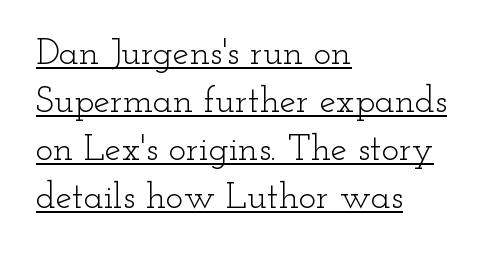
The image shows 37 px light, wide serif type, upright; set left-aligned, normal line spacing (1.3x), normal letter spacing, underlined; low stroke contrast and a small x-height.
